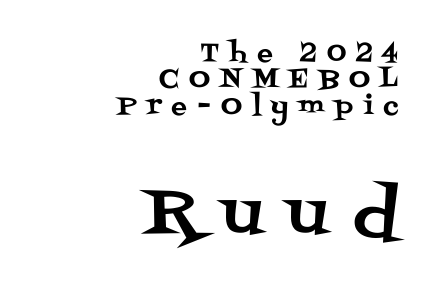
{"serif": "yes", "italic": "no", "width": "normal", "stroke_contrast": "medium", "x_height": "large", "monospaced": "no", "underline": "no", "align": "right", "line_spacing": "tight", "line_spacing_ratio": 1.01, "letter_spacing": "wide", "letter_spacing_em": 0.38, "larger_block": "second", "size_ratio": 2.5, "glyph_px": 65}
